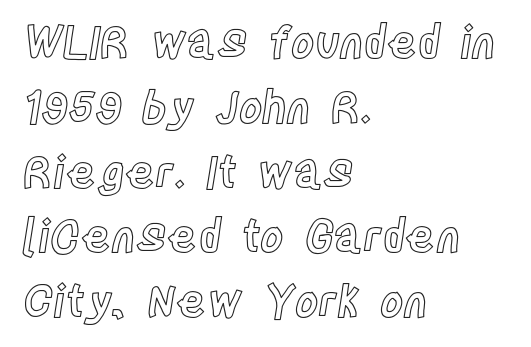
Q: Is the text italic (slanted)? A: Yes.
Q: Is the text underlined? A: No.
Q: How is the paragraph aligned? A: Left-aligned.
Q: Is the spacing between letters normal or unusually wide? A: Normal.
Q: Is the spacing between lines tight, normal or loose? A: Normal.
Q: Width (condensed, normal, or wide)? A: Condensed.
Q: x-height? A: Large.
Q: Monospaced? A: No.
